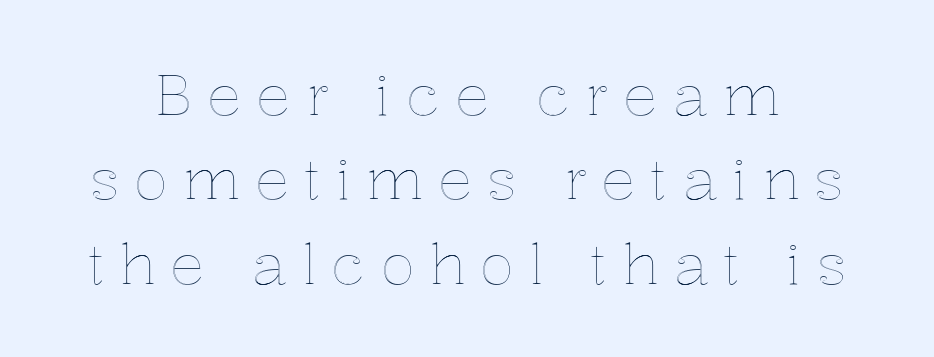
Q: Is the text italic (slanted)? A: No, it is upright.
Q: Is the text underlined? A: No.
Q: Is the spacing between letters normal or unusually wide? A: Unusually wide.
Q: Is the spacing between lines tight, normal or loose? A: Normal.
Q: Width (condensed, normal, or wide)? A: Normal.
Q: x-height? A: Medium.
Q: Monospaced? A: No.
